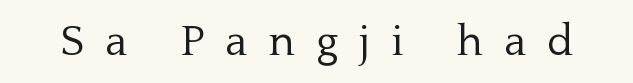
Tall strokes in this sample are plumb rather than angled. The passage shown has open, widely tracked lettering throughout. What kind of face is this? One with serifs. Bold? No — there's no thickening of the strokes. Is this a fixed-width face? No — the glyphs have proportional, varying widths.
